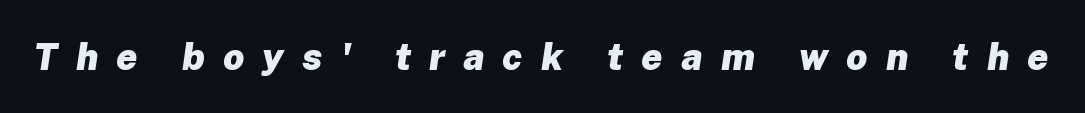
The image shows 37 px heavy type, italic (leaning right); set unusually wide letter spacing (+0.49 em), not underlined; low stroke contrast and a medium x-height.
